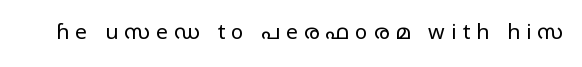
It's the straight-up-and-down kind of type. A typesetter would call this heavily tracked-out type. Heaviness? Minimal to ordinary, like unemphasized prose. Each row of text sits above clean, open space.
